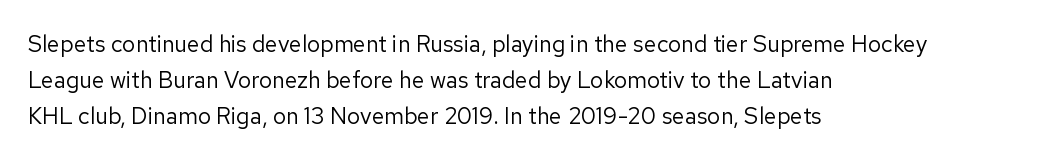
{"italic": "no", "bold": "no", "underline": "no", "align": "left", "line_spacing": "normal", "line_spacing_ratio": 1.56, "letter_spacing": "normal", "letter_spacing_em": 0.0, "glyph_px": 23}
